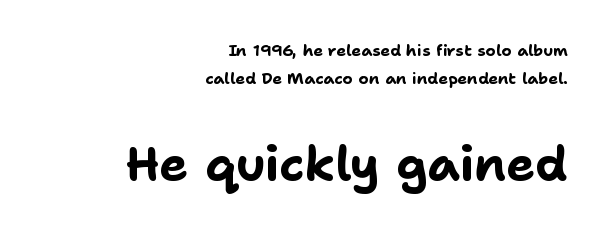
{"serif": "no", "italic": "no", "bold": "yes", "weight": "bold", "width": "normal", "stroke_contrast": "low", "x_height": "medium", "monospaced": "no", "underline": "no", "align": "right", "line_spacing_ratio": 1.72, "letter_spacing": "normal", "letter_spacing_em": 0.0, "larger_block": "second", "size_ratio": 3.0, "glyph_px": 48}
